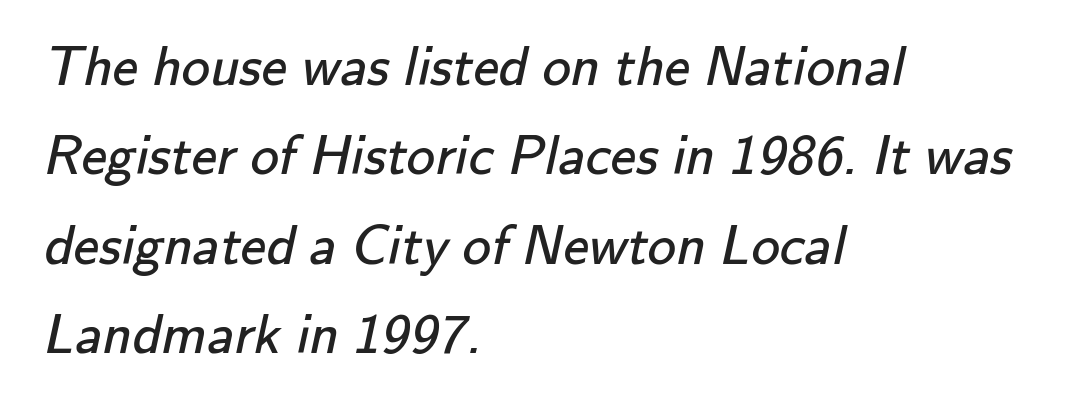
Q: Is the text bold? A: No.
Q: Is the typeface a serif or a sans-serif typeface? A: Sans-serif.
Q: Is the text underlined? A: No.
Q: How is the paragraph aligned? A: Left-aligned.
Q: Is the spacing between letters normal or unusually wide? A: Normal.
Q: Is the spacing between lines tight, normal or loose? A: Normal.
Q: Width (condensed, normal, or wide)? A: Normal.
Q: Stroke contrast? A: Low.
Q: x-height? A: Small.
Q: Monospaced? A: No.
